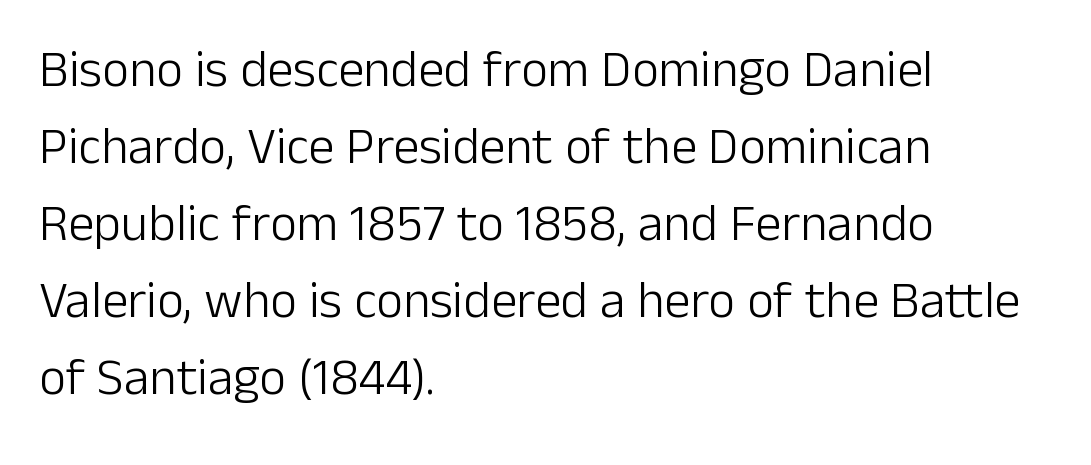
The image shows 52 px light sans-serif type, upright; set left-aligned, normal line spacing (1.48x), normal letter spacing, not underlined; low stroke contrast and a medium x-height.
